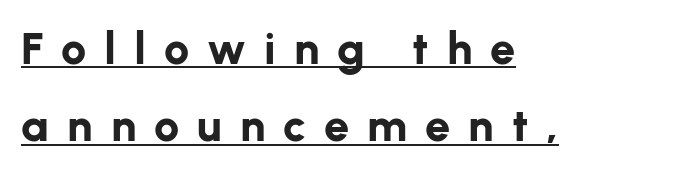
A typesetter would call this proportional, since set widths differ per character. Left-aligned paragraph, ragged on the right. The string is rendered with underlining switched on. A typesetter would call this heavily tracked-out type.
